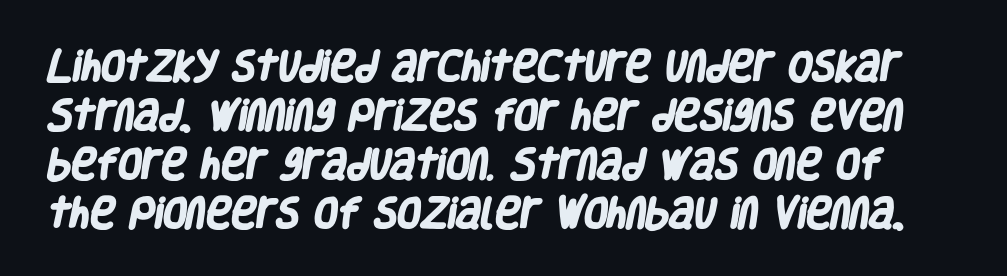
Chunky letters — that's bold for sure. The letters carry no serifs — their stems end cleanly without finishing strokes. This sample has the flowing, uneven cadence of proportional lettering. You could call the tracking neutral — neither tight nor loose. The rows are spaced the way most documents space them.
